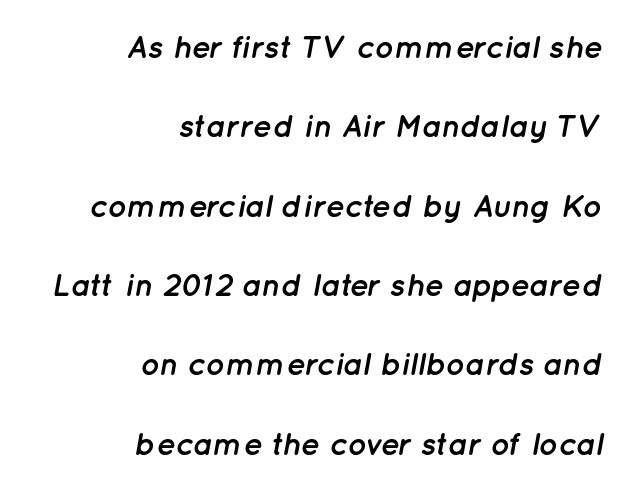
{"italic": "yes", "lean": "right", "slant_degrees": 12, "bold": "yes", "weight": "semibold", "width": "normal", "stroke_contrast": "low", "x_height": "medium", "monospaced": "no", "underline": "no", "align": "right", "line_spacing": "loose", "line_spacing_ratio": 2.48, "letter_spacing": "normal", "letter_spacing_em": 0.0, "glyph_px": 32}
